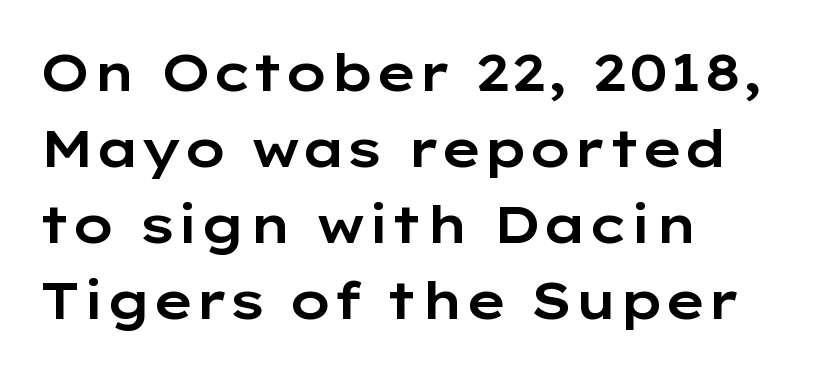
Q: Is the text italic (slanted)? A: No, it is upright.
Q: Is the typeface a serif or a sans-serif typeface? A: Sans-serif.
Q: Is the text underlined? A: No.
Q: How is the paragraph aligned? A: Left-aligned.
Q: Is the spacing between letters normal or unusually wide? A: Normal.
Q: Is the spacing between lines tight, normal or loose? A: Normal.
Q: Width (condensed, normal, or wide)? A: Wide.
Q: Stroke contrast? A: Low.
Q: x-height? A: Medium.
Q: Monospaced? A: No.
